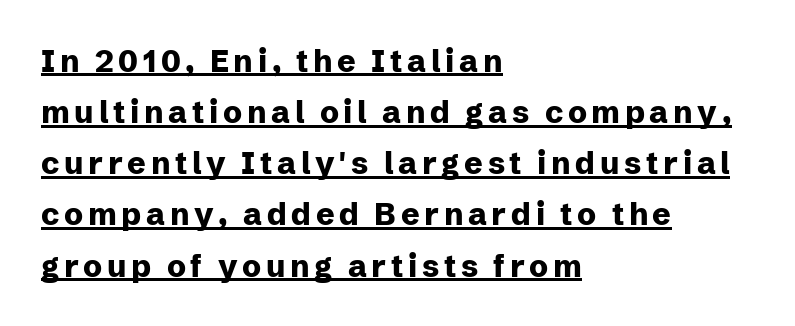
Q: Is the text bold? A: Yes.
Q: Is the text italic (slanted)? A: No, it is upright.
Q: Is the typeface a serif or a sans-serif typeface? A: Sans-serif.
Q: Is the text underlined? A: Yes.
Q: How is the paragraph aligned? A: Left-aligned.
Q: Is the spacing between lines tight, normal or loose? A: Normal.
Q: Width (condensed, normal, or wide)? A: Normal.
Q: Stroke contrast? A: Low.
Q: x-height? A: Medium.
Q: Monospaced? A: No.
